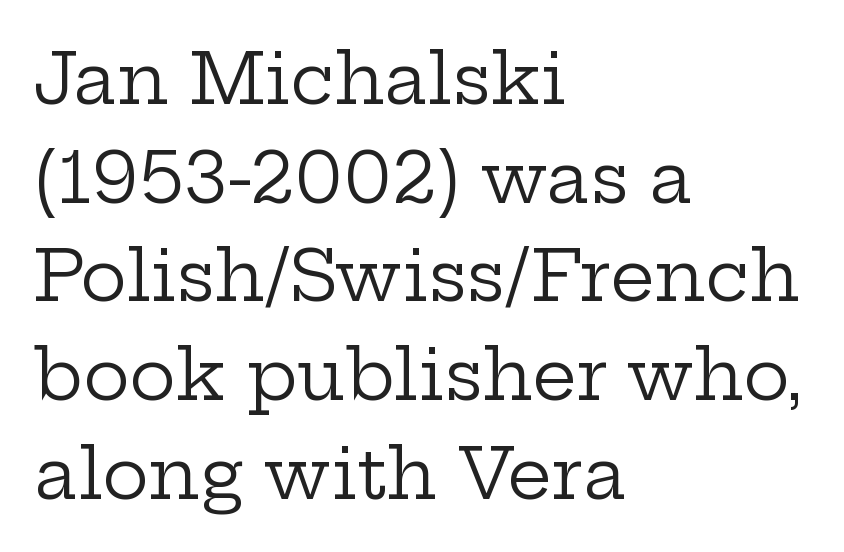
Q: Is the text bold? A: No.
Q: Is the text italic (slanted)? A: No, it is upright.
Q: Is the typeface a serif or a sans-serif typeface? A: Serif.
Q: Is the text underlined? A: No.
Q: How is the paragraph aligned? A: Left-aligned.
Q: Is the spacing between letters normal or unusually wide? A: Normal.
Q: Is the spacing between lines tight, normal or loose? A: Normal.
Q: Width (condensed, normal, or wide)? A: Wide.
Q: Stroke contrast? A: Low.
Q: x-height? A: Medium.
Q: Monospaced? A: No.
